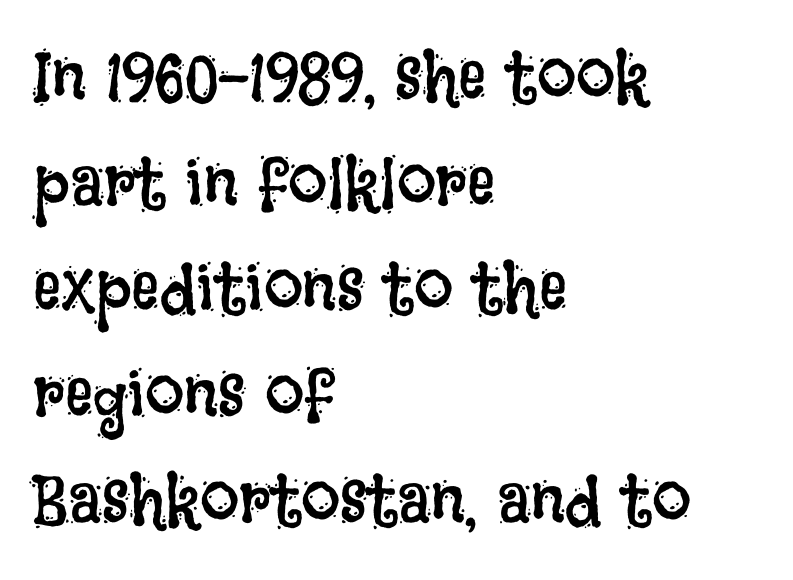
This sample has the flowing, uneven cadence of proportional lettering. Weight: in the light-to-regular range. Casual observation: everything's shoved over to the left. It's the straight-up-and-down kind of type. The lines sit at an ordinary, default distance from one another. Bare-footed words on every line.
